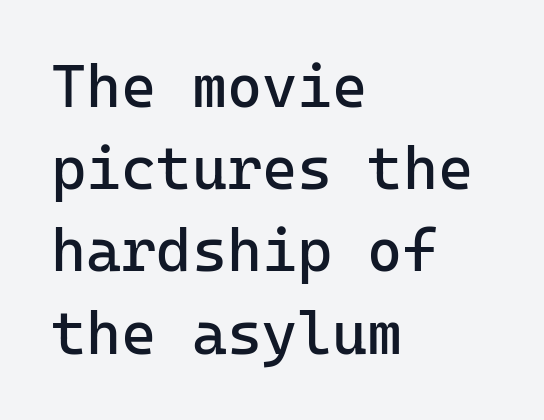
Q: Is the text bold? A: No.
Q: Is the text italic (slanted)? A: No, it is upright.
Q: Is the typeface a serif or a sans-serif typeface? A: Sans-serif.
Q: Is the text underlined? A: No.
Q: How is the paragraph aligned? A: Left-aligned.
Q: Is the spacing between letters normal or unusually wide? A: Normal.
Q: Is the spacing between lines tight, normal or loose? A: Normal.
Q: Width (condensed, normal, or wide)? A: Normal.
Q: Stroke contrast? A: Low.
Q: x-height? A: Medium.
Q: Monospaced? A: Yes.
